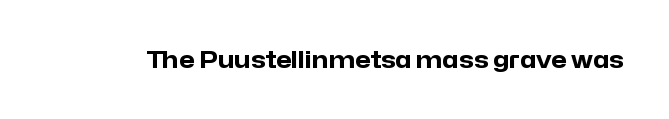
Q: Is the text bold? A: Yes.
Q: Is the text italic (slanted)? A: No, it is upright.
Q: Is the text underlined? A: No.
Q: Is the spacing between letters normal or unusually wide? A: Normal.
